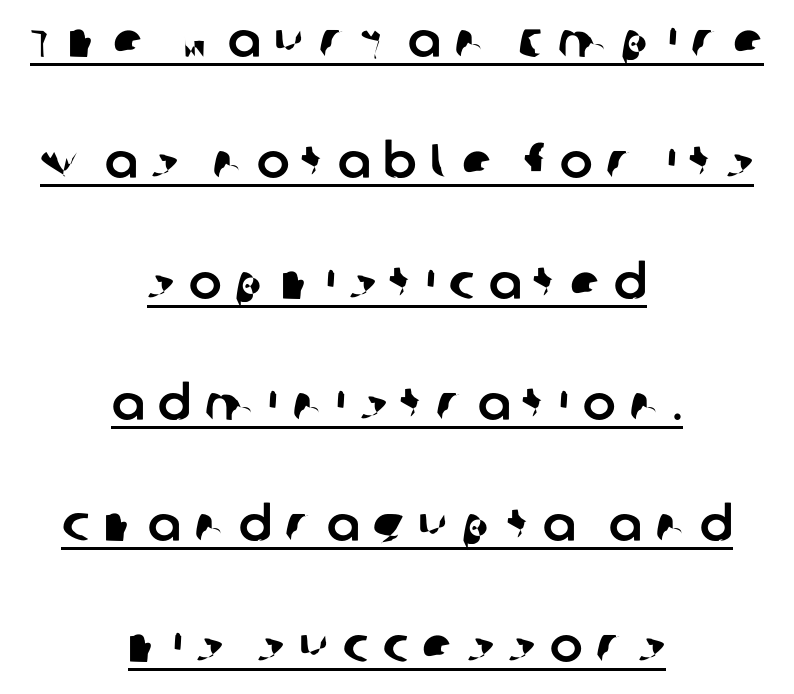
Looks like regular typesetting: each glyph gets only the width it needs. Quick note: interline space is abundant. Observe the absence of serifs on each vertical stroke in this sample. Words appear elongated and porous because spacing is wide. The typesetter has applied underlining to the passage shown. The setting favours the middle, as headings and verse often do.
